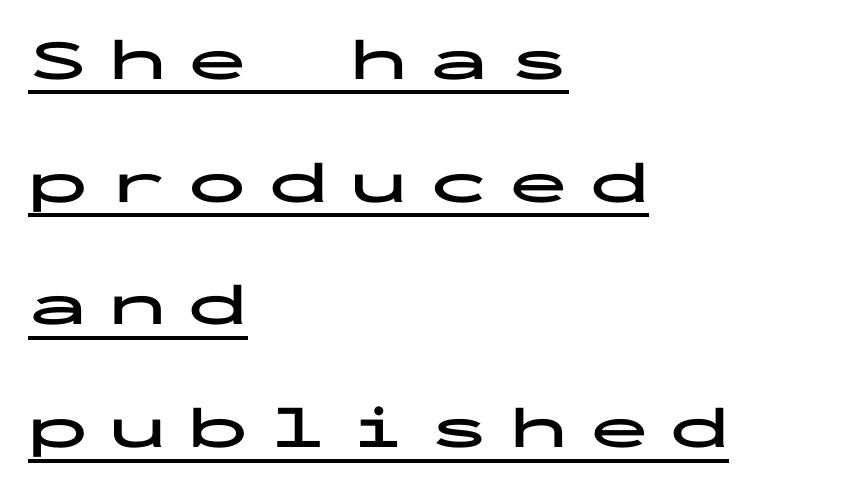
The typography opts for an upright posture over an oblique one. Look at the bottom of the vertical strokes: they stop flat, with no serifs. A dark, heavy texture on the line: the type is bold. The letters are spread apart with noticeably loose tracking. Line starts are locked; line ends wander. Fixed-width glyphs throughout — classic coding-font behaviour.
